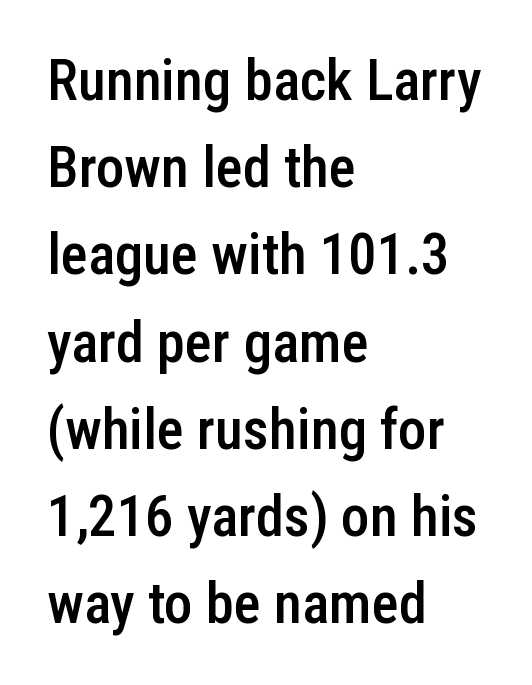
Q: Is the text bold? A: Semi-bold.
Q: Is the text italic (slanted)? A: No, it is upright.
Q: Is the typeface a serif or a sans-serif typeface? A: Sans-serif.
Q: Is the text underlined? A: No.
Q: How is the paragraph aligned? A: Left-aligned.
Q: Is the spacing between letters normal or unusually wide? A: Normal.
Q: Is the spacing between lines tight, normal or loose? A: Normal.
Q: Width (condensed, normal, or wide)? A: Condensed.
Q: Stroke contrast? A: Low.
Q: x-height? A: Medium.
Q: Monospaced? A: No.
